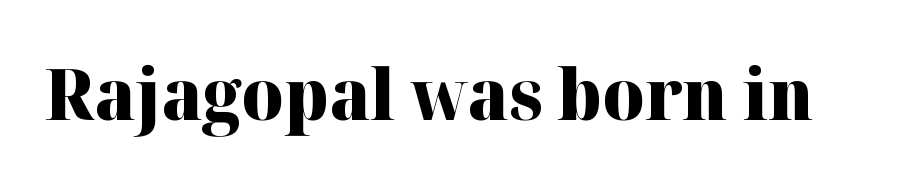
The image shows 71 px heavy serif type, upright; set normal letter spacing, not underlined; high stroke contrast and a medium x-height.
